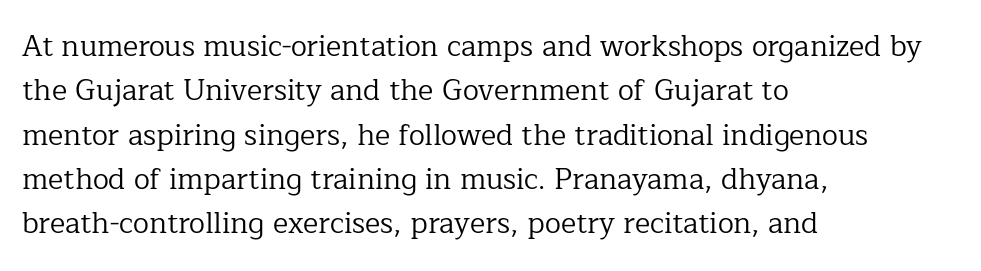
The image shows 29 px regular-weight serif type, upright; set left-aligned, normal line spacing (1.53x), normal letter spacing, not underlined; low stroke contrast and a medium x-height.
